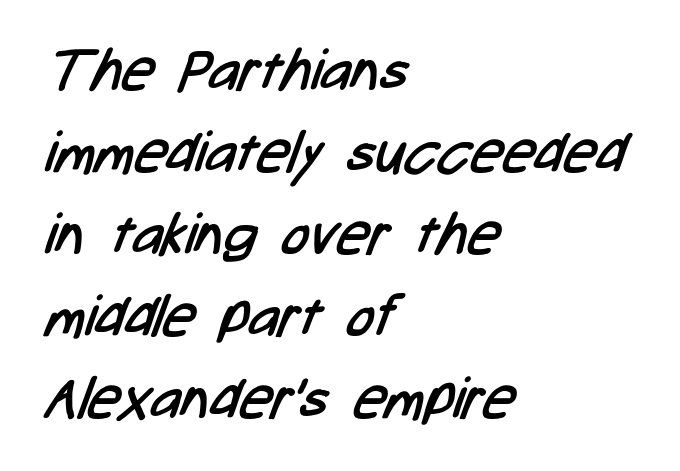
Q: Is the text bold? A: No.
Q: Is the typeface a serif or a sans-serif typeface? A: Sans-serif.
Q: Is the text underlined? A: No.
Q: How is the paragraph aligned? A: Left-aligned.
Q: Is the spacing between letters normal or unusually wide? A: Normal.
Q: Is the spacing between lines tight, normal or loose? A: Normal.
Q: Width (condensed, normal, or wide)? A: Condensed.
Q: Stroke contrast? A: Low.
Q: x-height? A: Medium.
Q: Monospaced? A: No.
